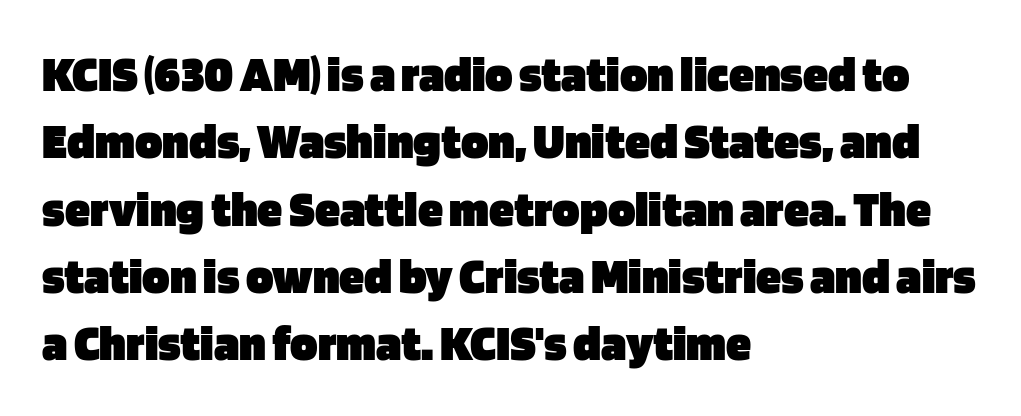
The image shows 51 px heavy sans-serif type, upright; set left-aligned, normal line spacing (1.32x), normal letter spacing, not underlined; low stroke contrast and a large x-height.
